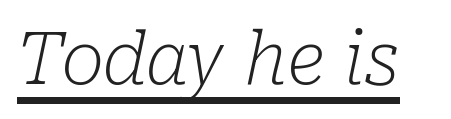
The image shows 72 px light serif type, italic (leaning right); set normal letter spacing, underlined; low stroke contrast and a medium x-height.
